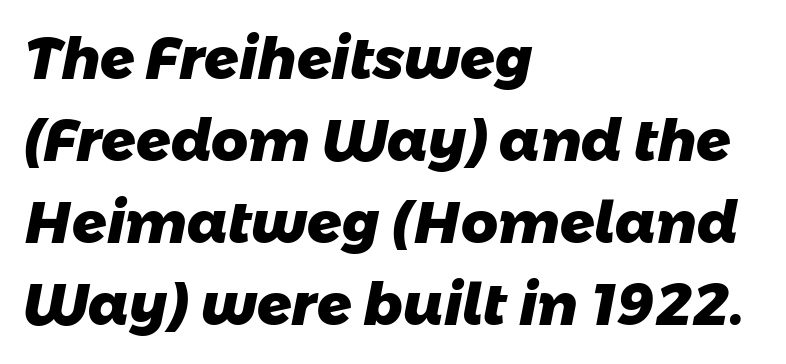
{"serif": "no", "bold": "yes", "weight": "heavy", "width": "normal", "stroke_contrast": "low", "x_height": "medium", "monospaced": "no", "underline": "no", "align": "left", "line_spacing": "normal", "line_spacing_ratio": 1.44, "letter_spacing": "normal", "letter_spacing_em": 0.0, "glyph_px": 57}
